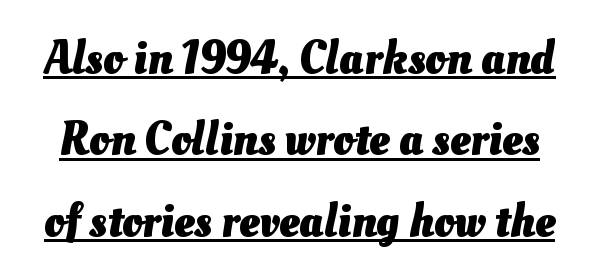
Note the varied advance widths — an 'i' is clearly narrower than an 'm'. The lettering is marked with a stroke running underneath it. Every letter is thick-stroked: bold, no question. This sample uses plain, unmodified letter spacing.
